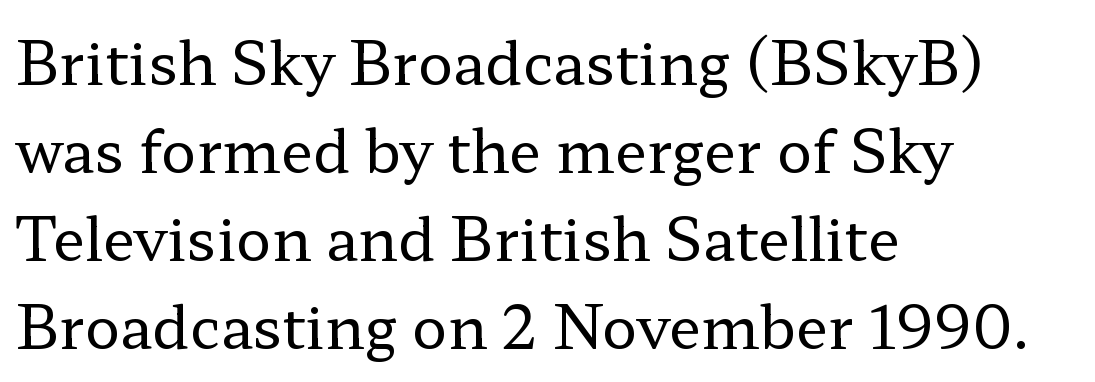
Every row of glyphs begins at an identical x-position on the left. Letter spacing: default. Rows of type keep a routine distance in the vertical direction. Summary of weight: not heavy and not bold. The characters display serif detailing at their extremities. Every stem runs plumb, perpendicular to the baseline.
